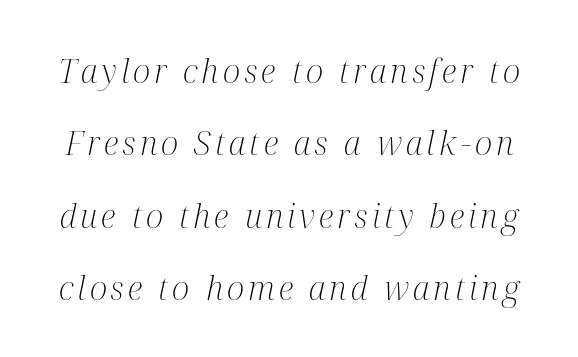
The image shows 33 px light, condensed serif type, italic (leaning right); set loose line spacing (2.19x), not underlined; medium stroke contrast and a medium x-height.
